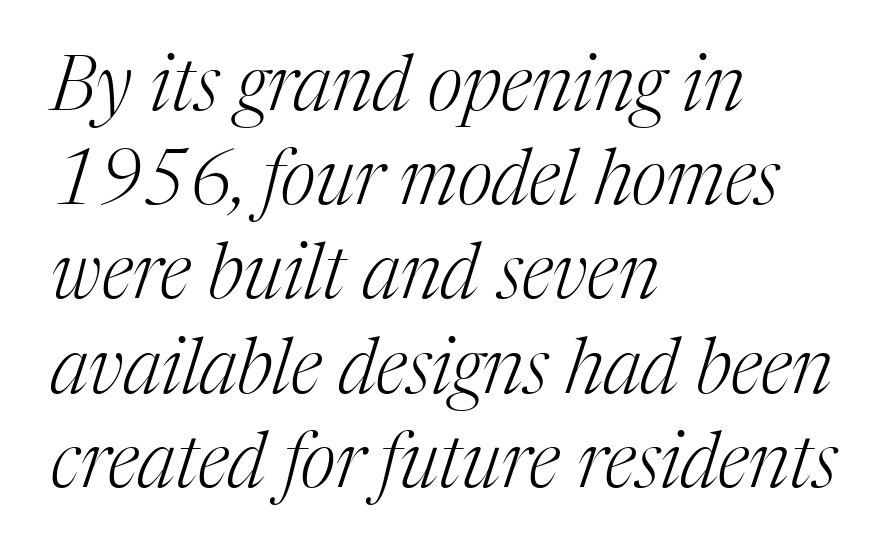
The image shows 76 px light serif type, italic (leaning right); set left-aligned, line spacing 1.24x, normal letter spacing, not underlined; medium stroke contrast and a medium x-height.
